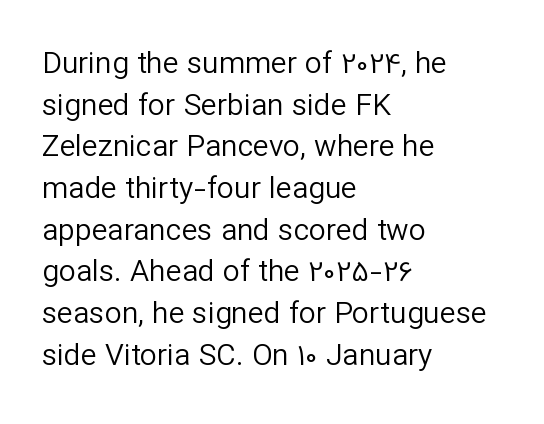
Is there any slant? The stems are plumb. No chunkiness to these letters — they're not bold. The glyphs in this specimen are sans serif. These lines keep a tight, regular rhythm from letter to letter. A normal amount of white space separates one row of letters from the next.
